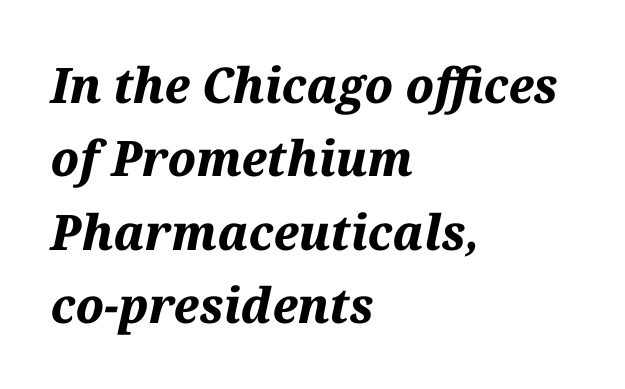
Q: Is the text bold? A: Yes.
Q: Is the text italic (slanted)? A: Yes, it leans right by about 12 degrees.
Q: Is the text underlined? A: No.
Q: How is the paragraph aligned? A: Left-aligned.
Q: Is the spacing between letters normal or unusually wide? A: Normal.
Q: Is the spacing between lines tight, normal or loose? A: Normal.
Q: Width (condensed, normal, or wide)? A: Normal.
Q: Stroke contrast? A: Medium.
Q: x-height? A: Medium.
Q: Monospaced? A: No.
